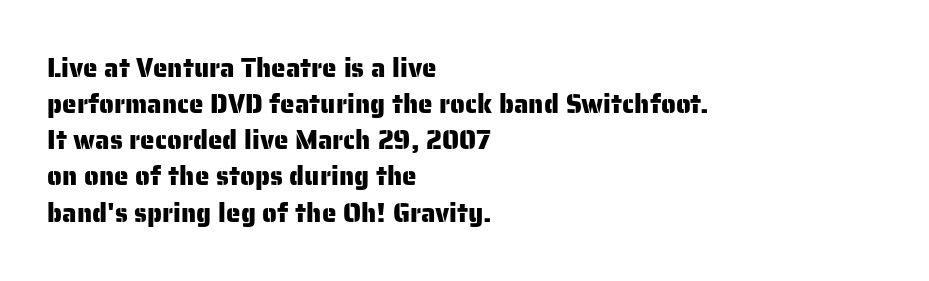
Q: Is the text italic (slanted)? A: No, it is upright.
Q: Is the text underlined? A: No.
Q: How is the paragraph aligned? A: Left-aligned.
Q: Is the spacing between letters normal or unusually wide? A: Normal.
Q: Is the spacing between lines tight, normal or loose? A: Normal.
